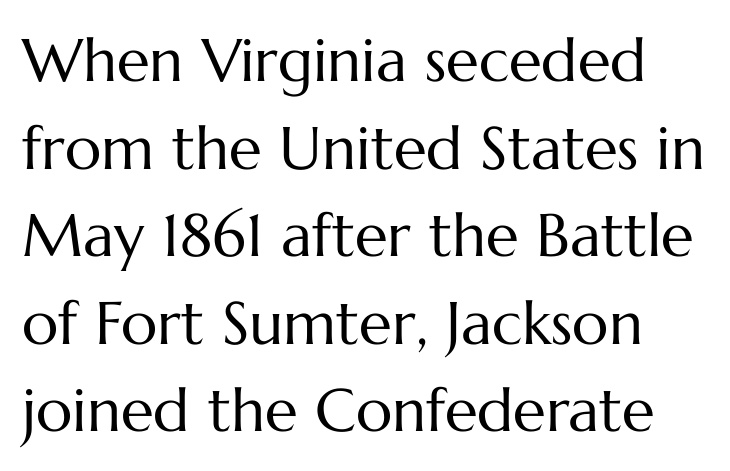
{"italic": "no", "bold": "no", "weight": "regular", "width": "normal", "stroke_contrast": "medium", "x_height": "medium", "monospaced": "no", "underline": "no", "line_spacing": "normal", "line_spacing_ratio": 1.46, "letter_spacing": "normal", "letter_spacing_em": 0.0, "glyph_px": 60}
